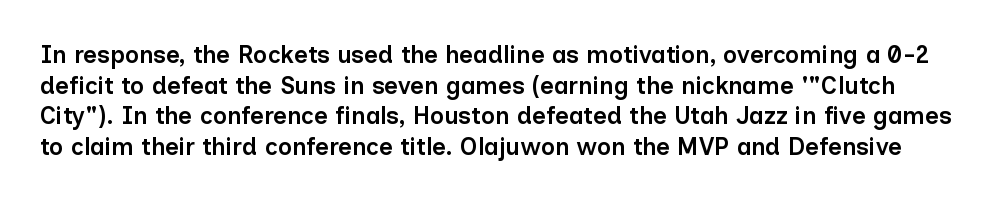
The image shows 24 px text type, upright; set normal line spacing (1.28x), normal letter spacing, not underlined.
